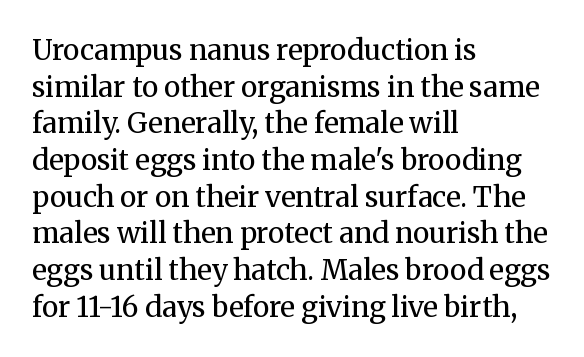
Q: Is the text bold? A: No.
Q: Is the text italic (slanted)? A: No, it is upright.
Q: Is the typeface a serif or a sans-serif typeface? A: Serif.
Q: Is the text underlined? A: No.
Q: How is the paragraph aligned? A: Left-aligned.
Q: Is the spacing between letters normal or unusually wide? A: Normal.
Q: Is the spacing between lines tight, normal or loose? A: Normal.
Q: Width (condensed, normal, or wide)? A: Normal.
Q: Stroke contrast? A: Medium.
Q: x-height? A: Medium.
Q: Monospaced? A: No.
